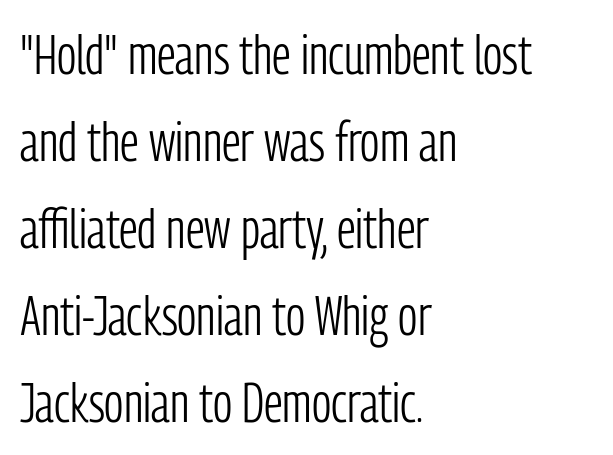
Q: Is the text bold? A: No.
Q: Is the text italic (slanted)? A: No, it is upright.
Q: Is the typeface a serif or a sans-serif typeface? A: Sans-serif.
Q: Is the text underlined? A: No.
Q: How is the paragraph aligned? A: Left-aligned.
Q: Is the spacing between letters normal or unusually wide? A: Normal.
Q: Is the spacing between lines tight, normal or loose? A: Normal.
Q: Width (condensed, normal, or wide)? A: Condensed.
Q: Stroke contrast? A: Low.
Q: x-height? A: Medium.
Q: Monospaced? A: No.
